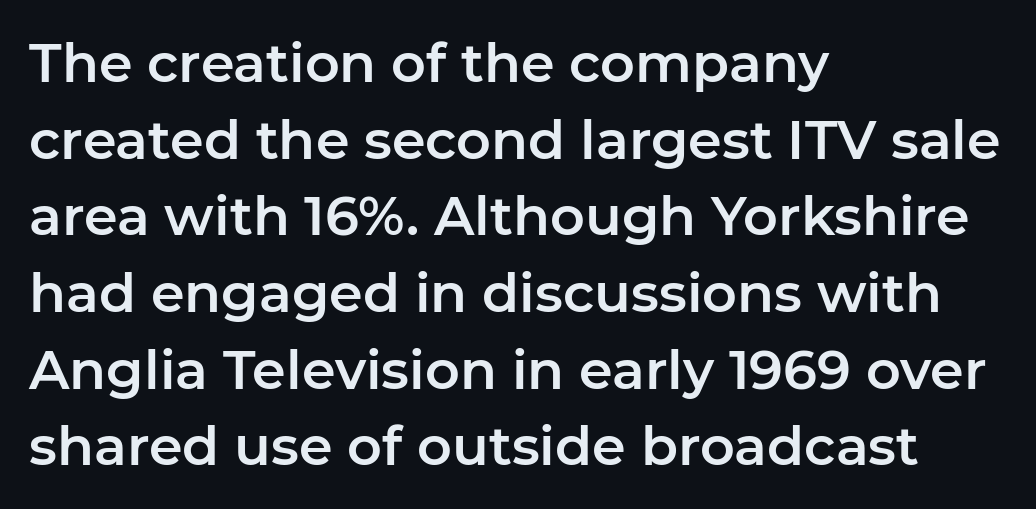
The image shows 54 px sans-serif type, upright; set left-aligned, normal line spacing (1.42x), normal letter spacing, not underlined; low stroke contrast and a medium x-height.
